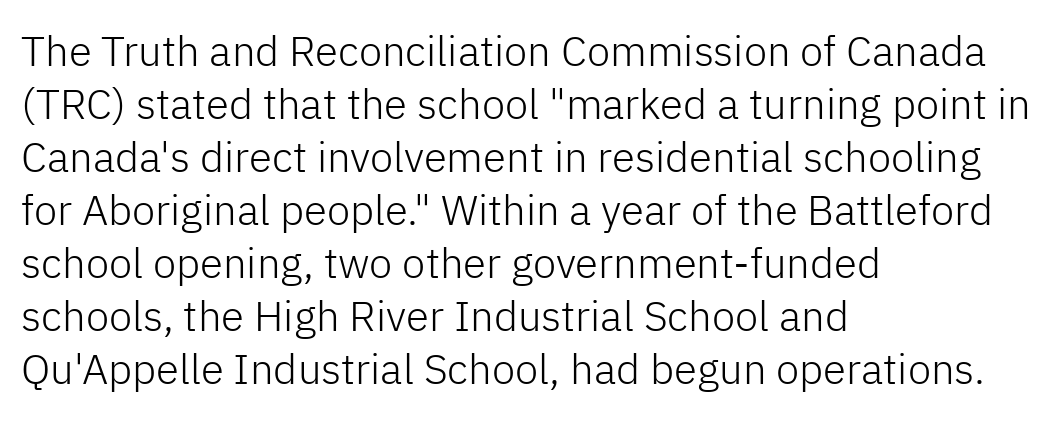
Q: Is the text bold? A: No.
Q: Is the text italic (slanted)? A: No, it is upright.
Q: Is the typeface a serif or a sans-serif typeface? A: Sans-serif.
Q: Is the text underlined? A: No.
Q: How is the paragraph aligned? A: Left-aligned.
Q: Is the spacing between letters normal or unusually wide? A: Normal.
Q: Is the spacing between lines tight, normal or loose? A: Normal.
Q: Width (condensed, normal, or wide)? A: Normal.
Q: Stroke contrast? A: Low.
Q: x-height? A: Medium.
Q: Monospaced? A: No.
